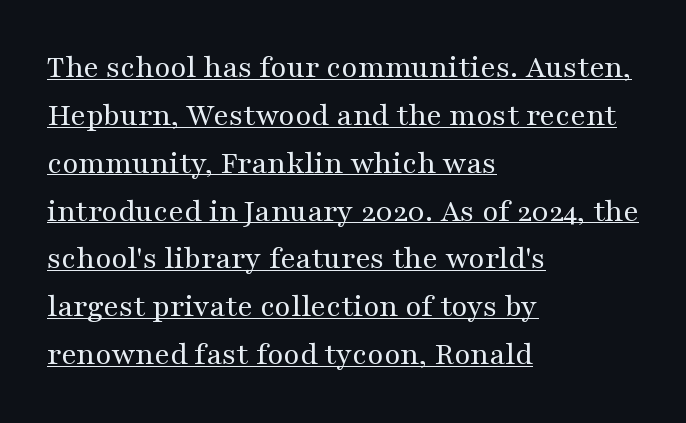
{"serif": "yes", "italic": "no", "bold": "no", "weight": "regular", "width": "wide", "stroke_contrast": "medium", "x_height": "medium", "monospaced": "no", "underline": "yes", "align": "left", "line_spacing": "normal", "line_spacing_ratio": 1.45, "letter_spacing": "normal", "letter_spacing_em": 0.0, "glyph_px": 33}
